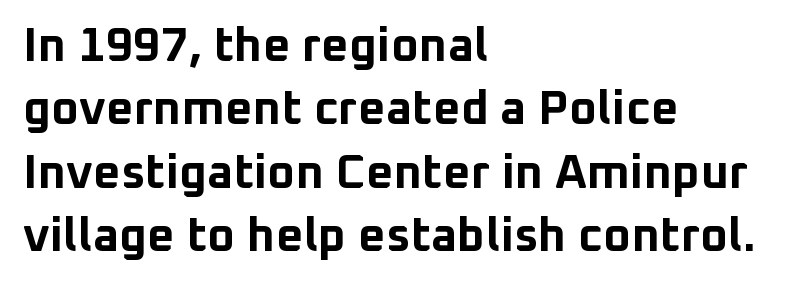
A dark, heavy texture on the line: the type is bold. Compared with typical body copy, the letter spacing here is the same. Examine the stroke ends and you'll find no serifs. Left-aligned paragraph, ragged on the right.
